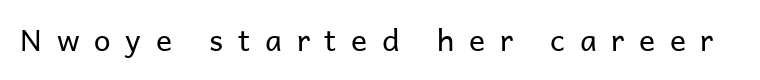
The image shows 30 px regular-weight sans-serif type, upright; set unusually wide letter spacing (+0.49 em), not underlined; low stroke contrast and a medium x-height.
